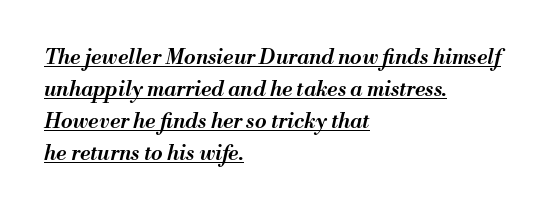
The image shows 21 px text type, italic (leaning right); set left-aligned, normal line spacing (1.53x), normal letter spacing, underlined.
